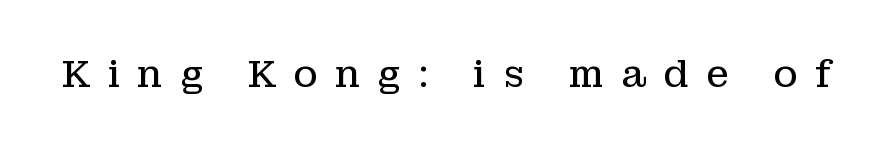
Q: Is the text bold? A: No.
Q: Is the text italic (slanted)? A: No, it is upright.
Q: Is the typeface a serif or a sans-serif typeface? A: Serif.
Q: Is the text underlined? A: No.
Q: Is the spacing between letters normal or unusually wide? A: Unusually wide.
Q: Width (condensed, normal, or wide)? A: Normal.
Q: Stroke contrast? A: Low.
Q: x-height? A: Medium.
Q: Monospaced? A: No.
